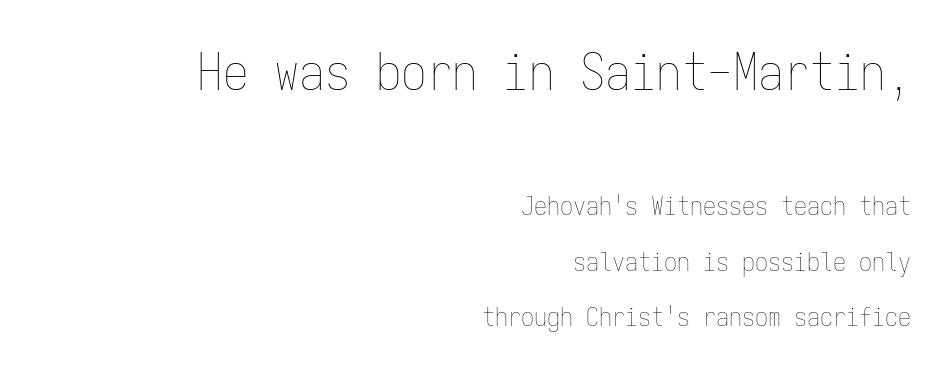
Q: Is the text bold? A: No.
Q: Is the text italic (slanted)? A: No, it is upright.
Q: Is the text underlined? A: No.
Q: How is the paragraph aligned? A: Right-aligned.
Q: Is the spacing between letters normal or unusually wide? A: Normal.
Q: Is the spacing between lines tight, normal or loose? A: Loose.
Q: Which block of text is set in a larger size, the first (top) or the second (bottom)? A: The first (top) one.
Q: Width (condensed, normal, or wide)? A: Condensed.
Q: Stroke contrast? A: Low.
Q: x-height? A: Medium.
Q: Monospaced? A: Yes.
